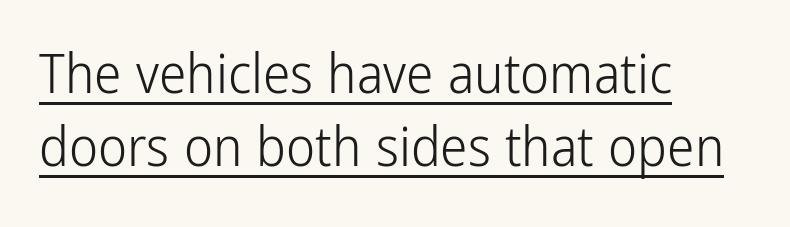
Q: Is the text bold? A: No.
Q: Is the text italic (slanted)? A: No, it is upright.
Q: Is the typeface a serif or a sans-serif typeface? A: Sans-serif.
Q: Is the text underlined? A: Yes.
Q: How is the paragraph aligned? A: Left-aligned.
Q: Is the spacing between letters normal or unusually wide? A: Normal.
Q: Is the spacing between lines tight, normal or loose? A: Normal.
Q: Width (condensed, normal, or wide)? A: Condensed.
Q: Stroke contrast? A: Low.
Q: x-height? A: Medium.
Q: Monospaced? A: No.
